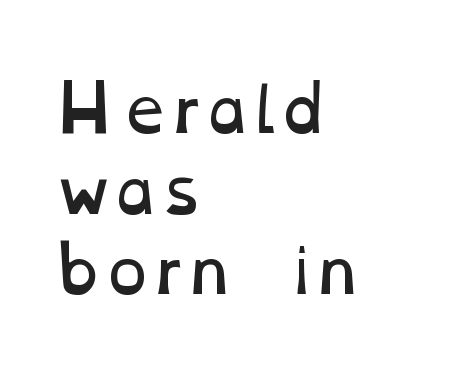
Students, observe: this is what conventionally led text looks like. The gaps between neighbouring characters are ordinary and unremarkable. The letters advance in unequal steps, a hallmark of proportional type. Beneath every word, the page is bare.
